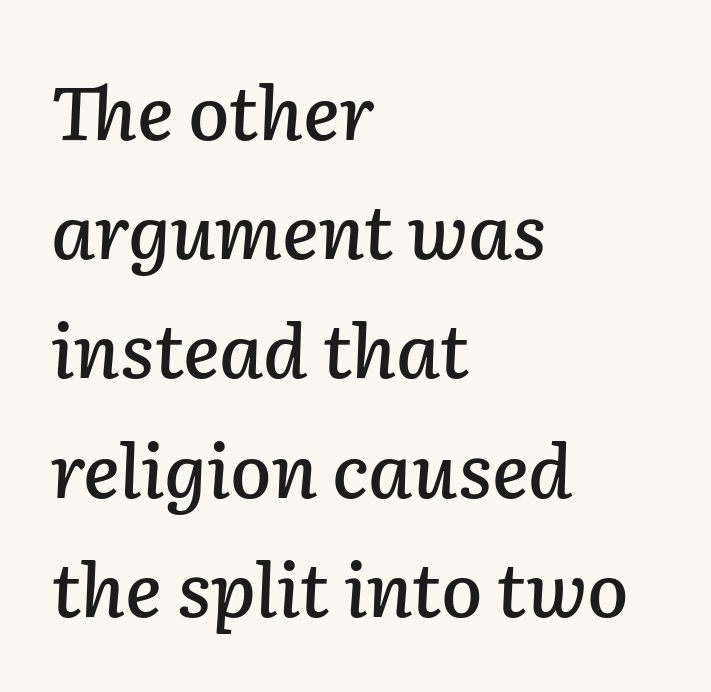
Emphasis-style slanted type is in use. The letterforms sit shoulder to shoulder at normal distance. The strip under each line holds only bare page. Rows of type keep a routine distance in the vertical direction.
